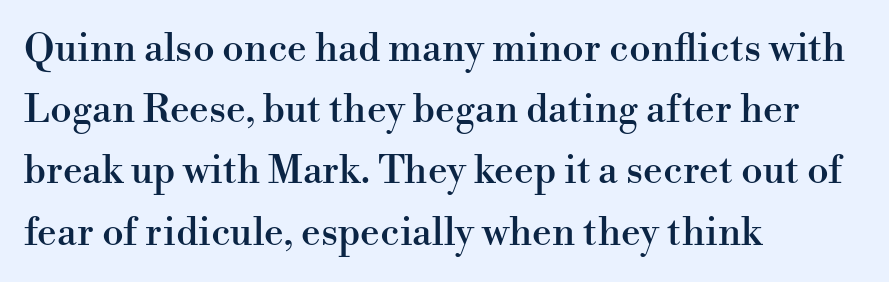
{"serif": "yes", "italic": "no", "width": "normal", "stroke_contrast": "high", "x_height": "small", "monospaced": "no", "underline": "no", "align": "left", "line_spacing": "normal", "line_spacing_ratio": 1.57, "letter_spacing": "normal", "letter_spacing_em": 0.0, "glyph_px": 39}
